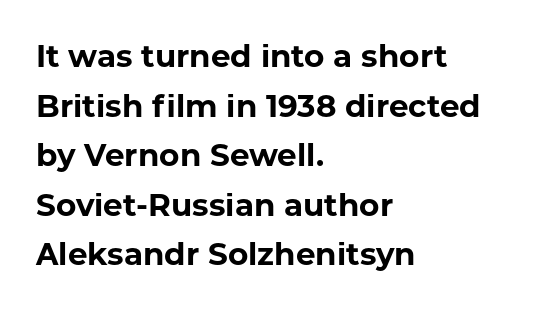
Regular leading. Look at the bottom of the vertical strokes: they stop flat, with no serifs. Glance below the letters and you will spot only blank space. Do the characters align in a grid? No, the font is proportional. These lines stack with their left ends in a neat column. This rendering leaves character spacing at its baseline value.
